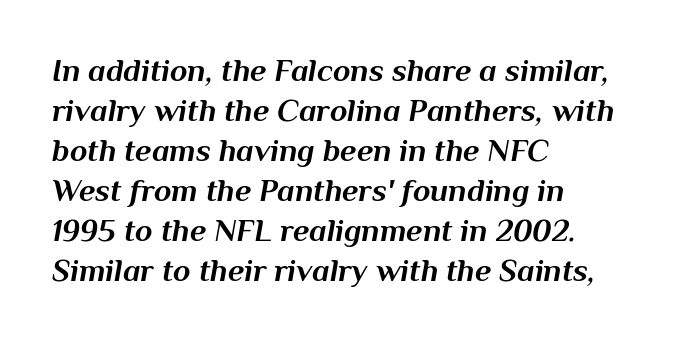
Compared with a centered layout, this one pins lines to the left instead. The face used here is proportionally spaced, like ordinary book or web type. Rendered with sloped, italic letterforms. Compared with typical body copy, the letter spacing here is the same.
